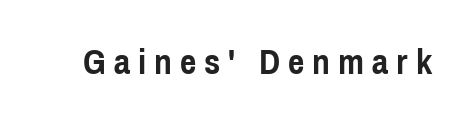
Italic? Not at all — the glyphs are vertical. Do the characters align in a grid? No, the font is proportional. Pretty heavy lettering here — definitely bold. The characters display no serif detailing; their extremities are plain. Nobody drew a line under any word here. The type is letterspaced generously, with wide tracking.
